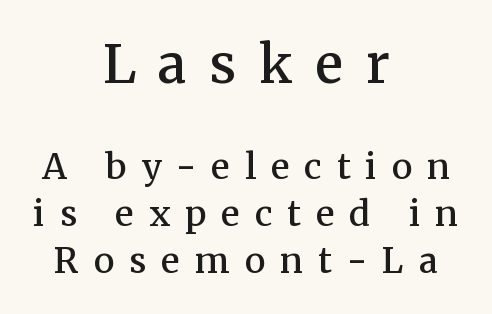
Q: Is the text bold? A: Semi-bold.
Q: Is the text italic (slanted)? A: No, it is upright.
Q: Is the typeface a serif or a sans-serif typeface? A: Serif.
Q: Is the text underlined? A: No.
Q: How is the paragraph aligned? A: Centered.
Q: Is the spacing between letters normal or unusually wide? A: Unusually wide.
Q: Is the spacing between lines tight, normal or loose? A: Normal.
Q: Which block of text is set in a larger size, the first (top) or the second (bottom)? A: The first (top) one.
Q: Width (condensed, normal, or wide)? A: Normal.
Q: Stroke contrast? A: Medium.
Q: x-height? A: Medium.
Q: Monospaced? A: No.
